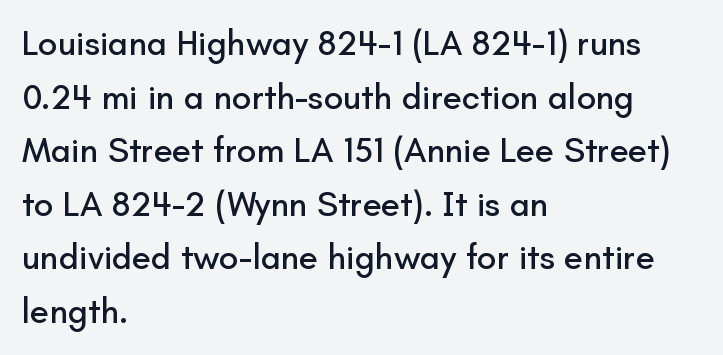
The image shows 35 px sans-serif type, upright; set left-aligned, normal line spacing (1.53x), normal letter spacing, not underlined; low stroke contrast and a small x-height.
